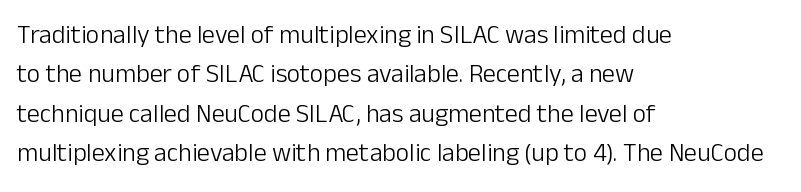
A typesetter would mark this as roman, not italic. Does the leading feel generous? No, just average. The typesetter chose a ragged-right arrangement here. The gaps between neighbouring characters are ordinary and unremarkable. Is this a heavy cut? Hardly; it is regular or lighter. The space directly below the letters is spotless.
